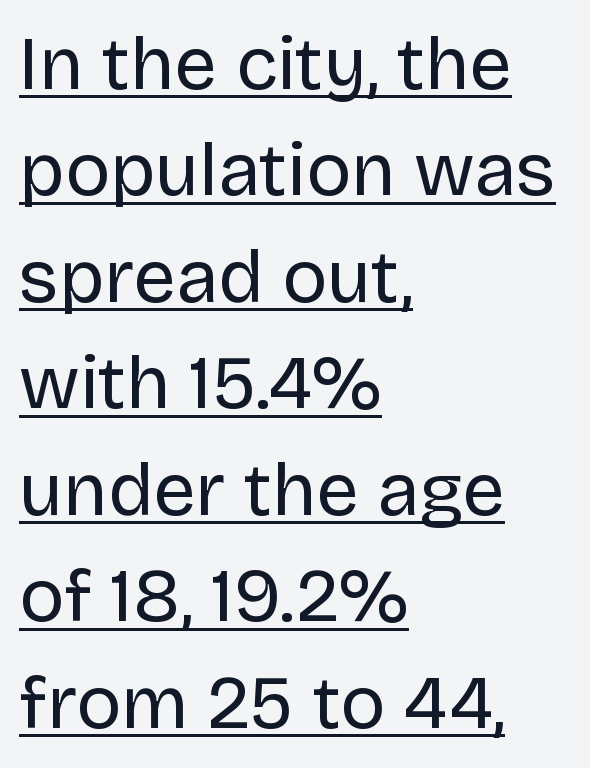
Visually the block forms a straight wall on the left and a jagged coastline on the right. Stroke thickness stays within the range of a standard reading face or lighter. The passage shown is typed in a proportional face where columns would drift. Short note: letters normally spaced. Somebody hit Ctrl+U on this one — the words are underlined. Leading: standard.
